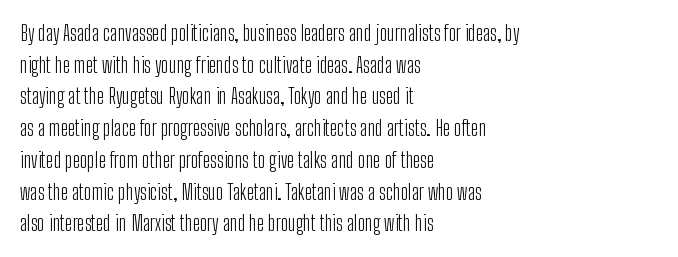
Q: Is the text bold? A: No.
Q: Is the text italic (slanted)? A: No, it is upright.
Q: Is the text underlined? A: No.
Q: How is the paragraph aligned? A: Left-aligned.
Q: Is the spacing between letters normal or unusually wide? A: Normal.
Q: Is the spacing between lines tight, normal or loose? A: Normal.
